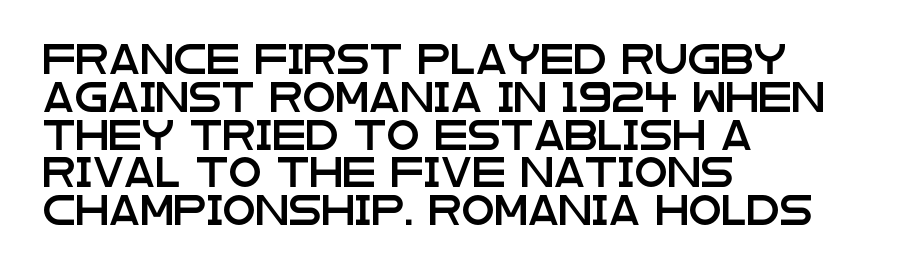
Q: Is the text italic (slanted)? A: No, it is upright.
Q: Is the typeface a serif or a sans-serif typeface? A: Sans-serif.
Q: Is the text underlined? A: No.
Q: How is the paragraph aligned? A: Left-aligned.
Q: Is the spacing between letters normal or unusually wide? A: Normal.
Q: Is the spacing between lines tight, normal or loose? A: Normal.
Q: Width (condensed, normal, or wide)? A: Wide.
Q: Stroke contrast? A: Low.
Q: x-height? A: Large.
Q: Monospaced? A: No.
